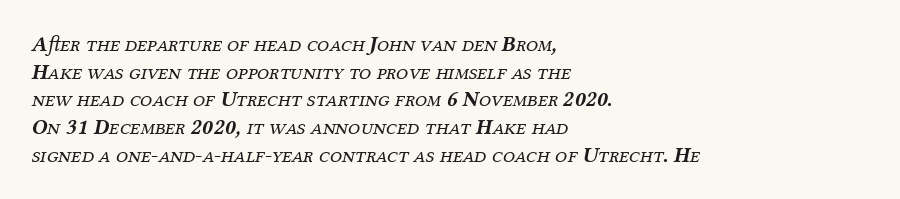
The image shows 22 px text type, italic (leaning right); set left-aligned, normal line spacing (1.26x), normal letter spacing, not underlined.
